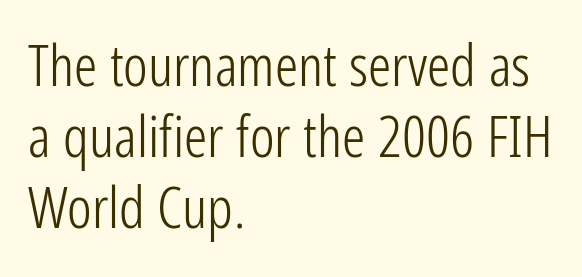
The image shows 58 px light, condensed sans-serif type, upright; set left-aligned, line spacing 1.22x, normal letter spacing, not underlined; low stroke contrast and a medium x-height.
